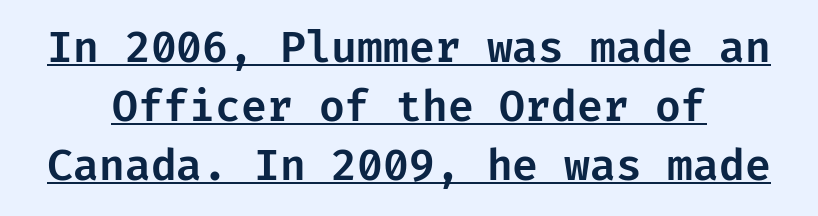
Q: Is the text italic (slanted)? A: No, it is upright.
Q: Is the typeface a serif or a sans-serif typeface? A: Sans-serif.
Q: Is the text underlined? A: Yes.
Q: Is the spacing between letters normal or unusually wide? A: Normal.
Q: Is the spacing between lines tight, normal or loose? A: Normal.
Q: Width (condensed, normal, or wide)? A: Normal.
Q: Stroke contrast? A: Low.
Q: x-height? A: Medium.
